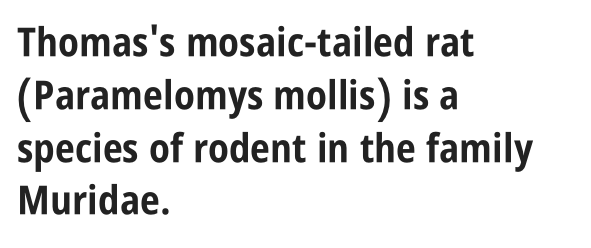
Q: Is the text bold? A: Yes.
Q: Is the text italic (slanted)? A: No, it is upright.
Q: Is the typeface a serif or a sans-serif typeface? A: Sans-serif.
Q: Is the text underlined? A: No.
Q: How is the paragraph aligned? A: Left-aligned.
Q: Is the spacing between letters normal or unusually wide? A: Normal.
Q: Is the spacing between lines tight, normal or loose? A: Normal.
Q: Width (condensed, normal, or wide)? A: Condensed.
Q: Stroke contrast? A: Low.
Q: x-height? A: Large.
Q: Monospaced? A: No.
